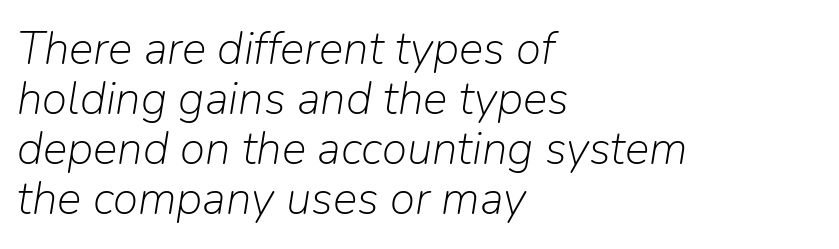
{"italic": "yes", "lean": "right", "slant_degrees": 9, "bold": "no", "weight": "light", "width": "normal", "stroke_contrast": "low", "x_height": "medium", "monospaced": "no", "underline": "no", "align": "left", "line_spacing": "tight", "line_spacing_ratio": 1.09, "letter_spacing": "normal", "letter_spacing_em": 0.0, "glyph_px": 46}
